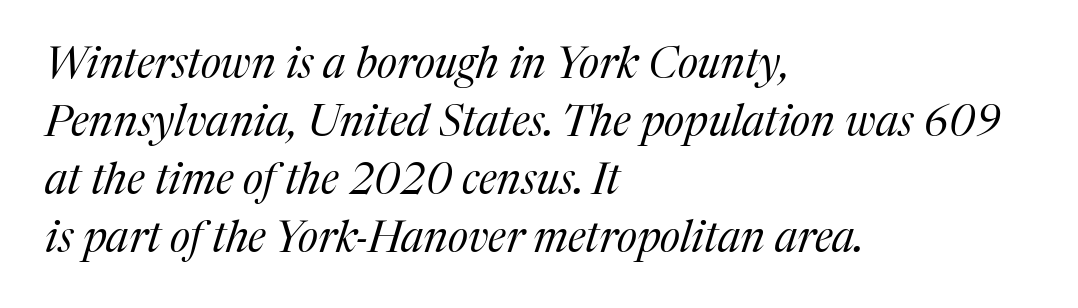
The foot of each line stays bare and open. Normally led — the rows are evenly, conventionally spaced. Looks like regular typesetting: each glyph gets only the width it needs. This reads as an unemphasized weight, regular at the heaviest.
